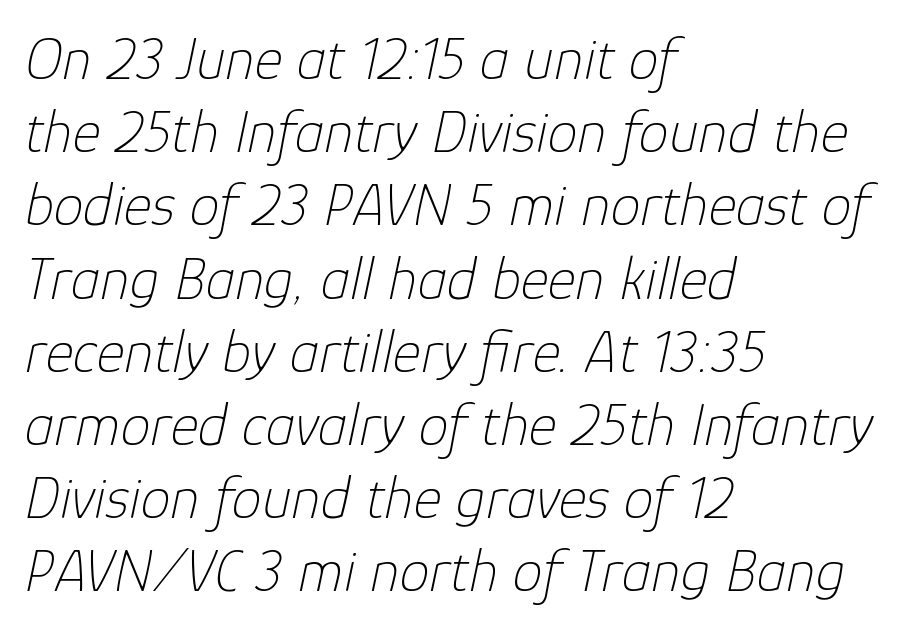
{"italic": "yes", "lean": "right", "slant_degrees": 12, "bold": "no", "weight": "thin", "width": "normal", "stroke_contrast": "low", "x_height": "medium", "monospaced": "no", "underline": "no", "align": "left", "line_spacing_ratio": 1.22, "letter_spacing": "normal", "letter_spacing_em": 0.0, "glyph_px": 60}
